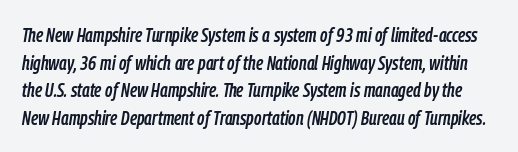
The image shows 20 px text type, italic (leaning right); set normal line spacing (1.38x), normal letter spacing, not underlined.
